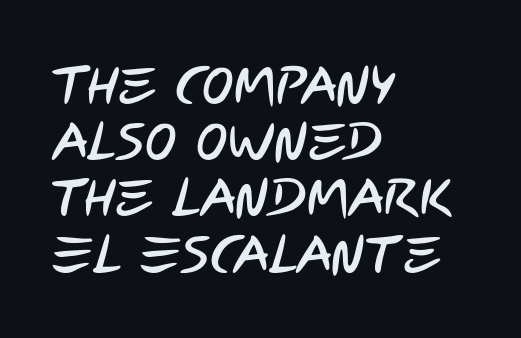
Does the copy run flush right? No — it runs flush left. Do the characters align in a grid? No, the font is proportional. Is this a sans? Yes — the strokes have no serifs. How would I describe the line gaps? Narrow and economical. Anything drawn beneath the words? Only blank space.
